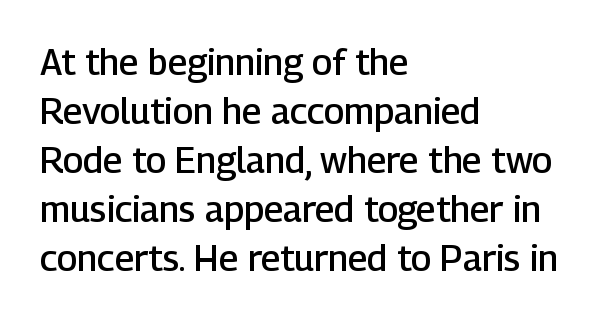
The image shows 36 px semibold sans-serif type, upright; set left-aligned, normal line spacing (1.36x), normal letter spacing, not underlined; low stroke contrast and a medium x-height.
